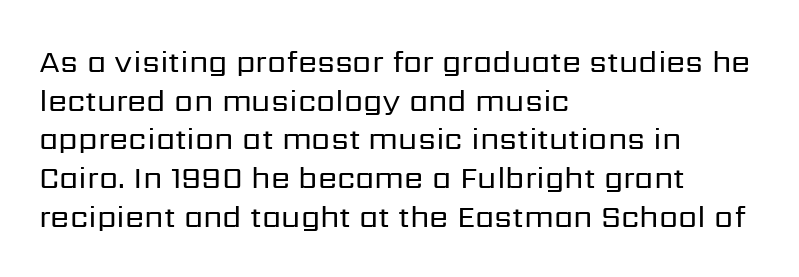
Q: Is the text bold? A: No.
Q: Is the text italic (slanted)? A: No, it is upright.
Q: Is the typeface a serif or a sans-serif typeface? A: Sans-serif.
Q: Is the text underlined? A: No.
Q: How is the paragraph aligned? A: Left-aligned.
Q: Is the spacing between letters normal or unusually wide? A: Normal.
Q: Is the spacing between lines tight, normal or loose? A: Normal.
Q: Width (condensed, normal, or wide)? A: Normal.
Q: Stroke contrast? A: Low.
Q: x-height? A: Medium.
Q: Monospaced? A: No.
